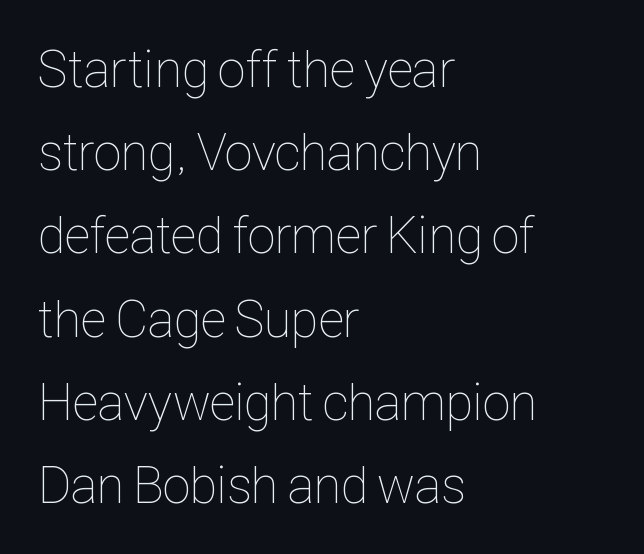
Q: Is the text bold? A: No.
Q: Is the text italic (slanted)? A: No, it is upright.
Q: Is the text underlined? A: No.
Q: How is the paragraph aligned? A: Left-aligned.
Q: Is the spacing between letters normal or unusually wide? A: Normal.
Q: Is the spacing between lines tight, normal or loose? A: Normal.
Q: Width (condensed, normal, or wide)? A: Condensed.
Q: Stroke contrast? A: Low.
Q: x-height? A: Medium.
Q: Monospaced? A: No.
